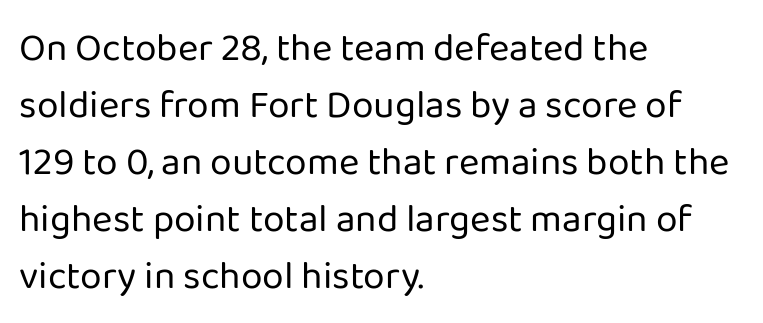
The image shows 39 px regular-weight sans-serif type, upright; set left-aligned, normal line spacing (1.46x), normal letter spacing, not underlined; low stroke contrast and a medium x-height.
